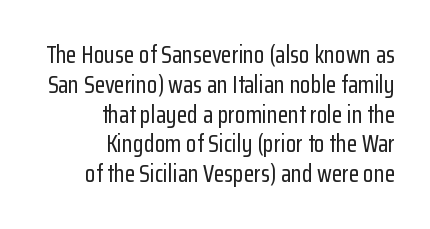
Q: Is the text italic (slanted)? A: No, it is upright.
Q: Is the text underlined? A: No.
Q: How is the paragraph aligned? A: Right-aligned.
Q: Is the spacing between letters normal or unusually wide? A: Normal.
